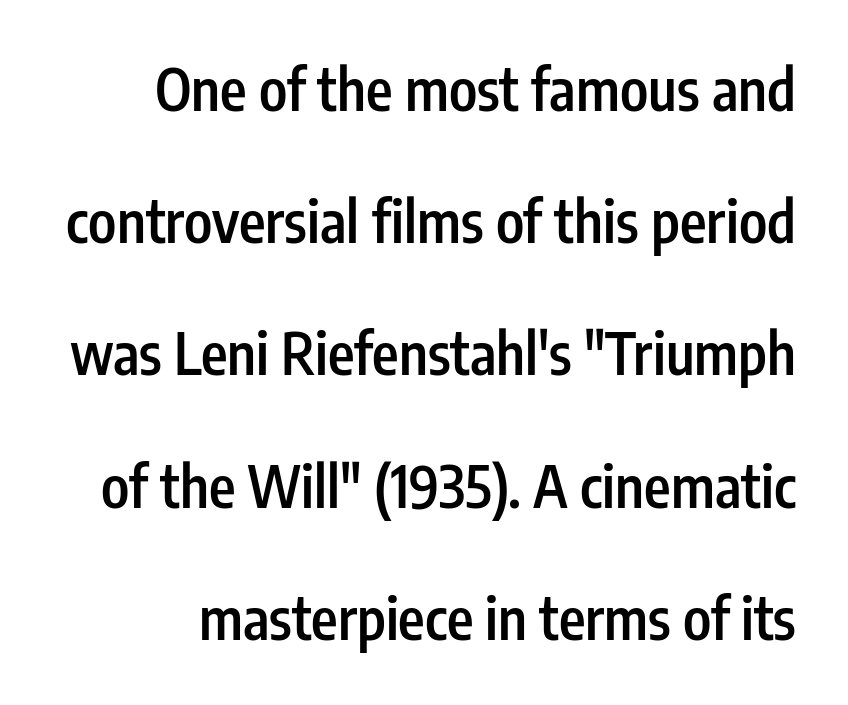
The image shows 57 px semibold, condensed sans-serif type, upright; set loose line spacing (2.32x), normal letter spacing, not underlined; low stroke contrast and a medium x-height.
